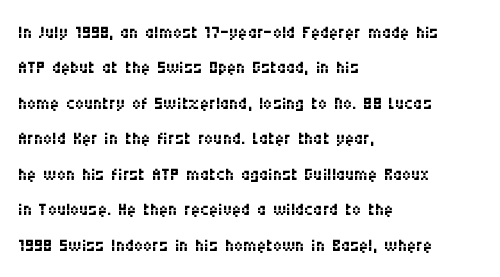
{"italic": "no", "bold": "no", "underline": "no", "align": "left", "line_spacing": "normal", "line_spacing_ratio": 1.42, "letter_spacing": "normal", "letter_spacing_em": 0.0, "glyph_px": 25}
